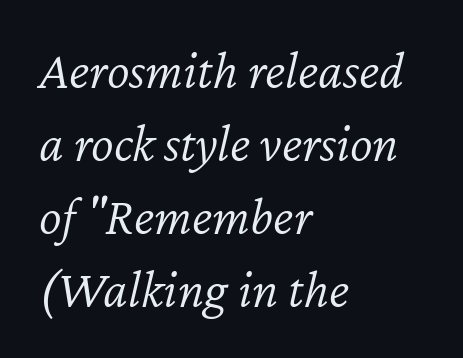
The image shows 54 px light type, italic (leaning right); set left-aligned, normal line spacing (1.35x), normal letter spacing, not underlined; low stroke contrast and a medium x-height.
